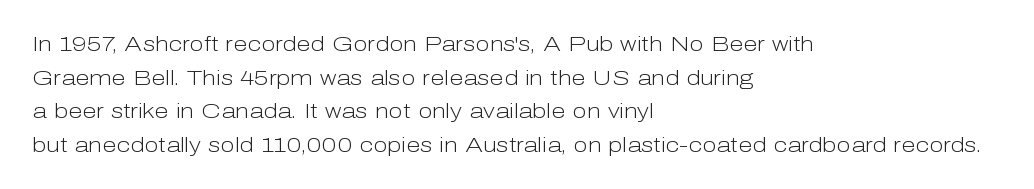
The font's upright variant was chosen for this text. Does the leading feel generous? No, just average. Letters rest on an invisible, unmarked baseline. Heft: none added — not bold. Typeset ragged right — the left edge is the straight one.
